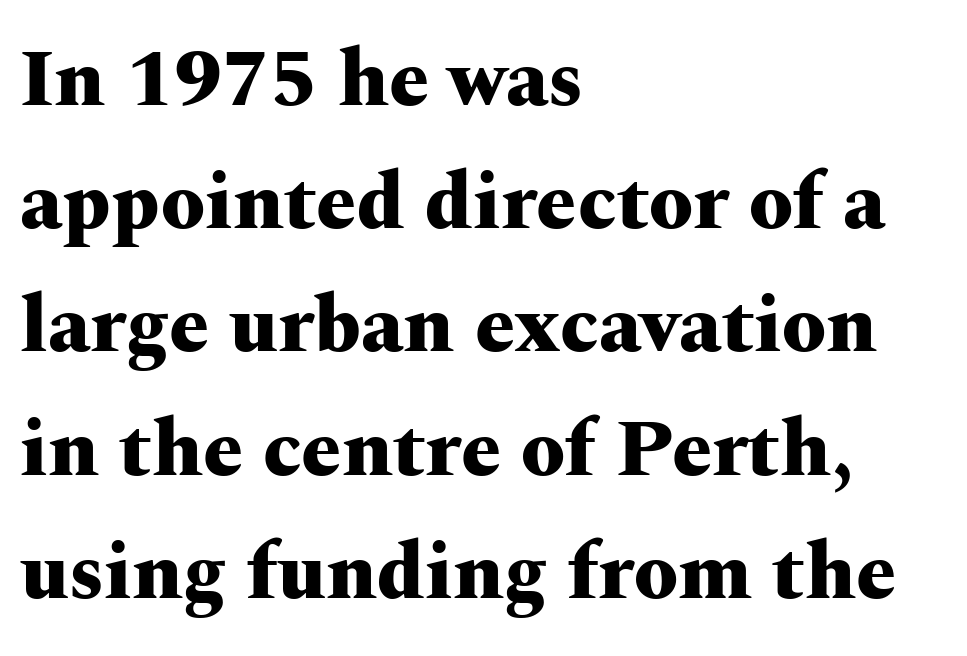
Q: Is the text bold? A: Yes.
Q: Is the text italic (slanted)? A: No, it is upright.
Q: Is the typeface a serif or a sans-serif typeface? A: Serif.
Q: Is the text underlined? A: No.
Q: How is the paragraph aligned? A: Left-aligned.
Q: Is the spacing between letters normal or unusually wide? A: Normal.
Q: Is the spacing between lines tight, normal or loose? A: Normal.
Q: Width (condensed, normal, or wide)? A: Wide.
Q: Stroke contrast? A: Medium.
Q: x-height? A: Medium.
Q: Monospaced? A: No.
